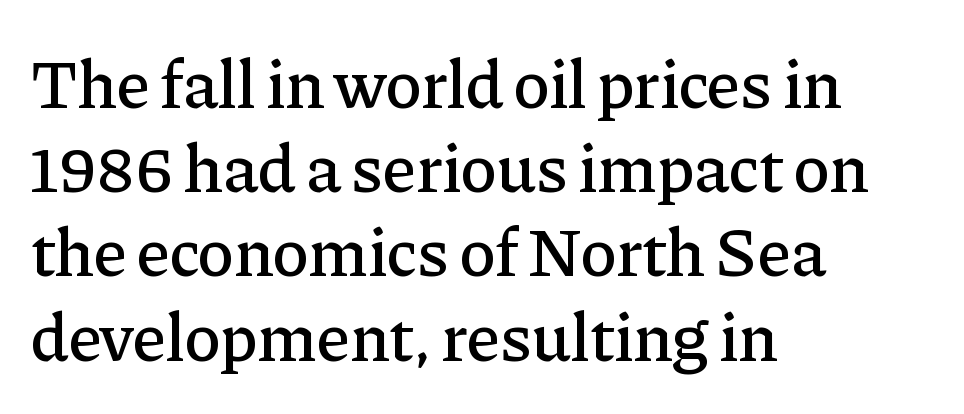
Q: Is the text italic (slanted)? A: No, it is upright.
Q: Is the typeface a serif or a sans-serif typeface? A: Serif.
Q: Is the text underlined? A: No.
Q: How is the paragraph aligned? A: Left-aligned.
Q: Is the spacing between letters normal or unusually wide? A: Normal.
Q: Width (condensed, normal, or wide)? A: Normal.
Q: Stroke contrast? A: Low.
Q: x-height? A: Medium.
Q: Monospaced? A: No.
